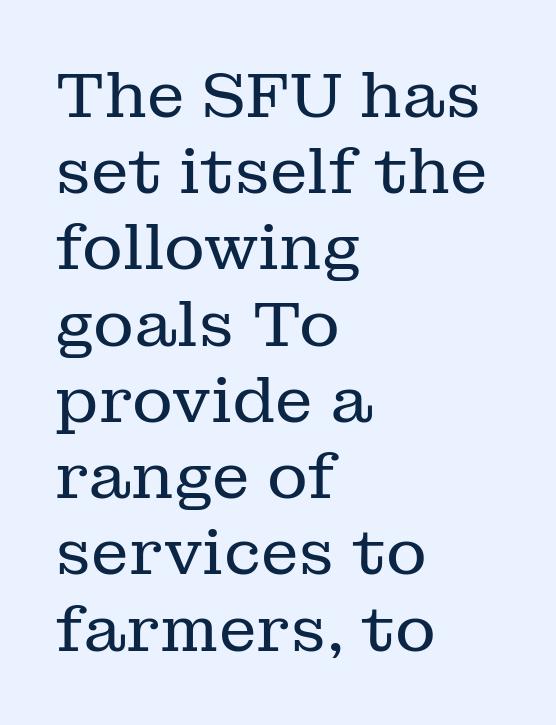
Q: Is the text bold? A: No.
Q: Is the text italic (slanted)? A: No, it is upright.
Q: Is the typeface a serif or a sans-serif typeface? A: Serif.
Q: Is the text underlined? A: No.
Q: How is the paragraph aligned? A: Left-aligned.
Q: Is the spacing between letters normal or unusually wide? A: Normal.
Q: Width (condensed, normal, or wide)? A: Normal.
Q: Stroke contrast? A: Low.
Q: x-height? A: Medium.
Q: Monospaced? A: No.
